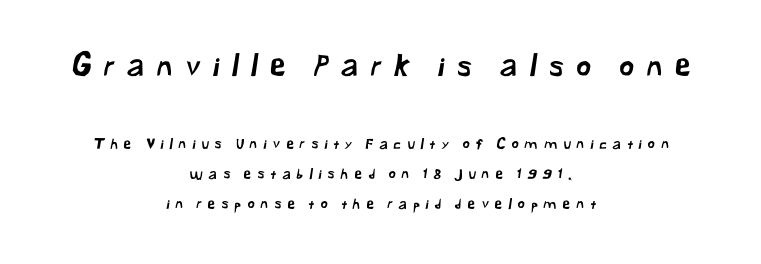
Q: Is the typeface a serif or a sans-serif typeface? A: Sans-serif.
Q: Is the text underlined? A: No.
Q: How is the paragraph aligned? A: Centered.
Q: Is the spacing between letters normal or unusually wide? A: Unusually wide.
Q: Is the spacing between lines tight, normal or loose? A: Loose.
Q: Which block of text is set in a larger size, the first (top) or the second (bottom)? A: The first (top) one.
Q: Width (condensed, normal, or wide)? A: Normal.
Q: Stroke contrast? A: Low.
Q: x-height? A: Medium.
Q: Monospaced? A: No.
